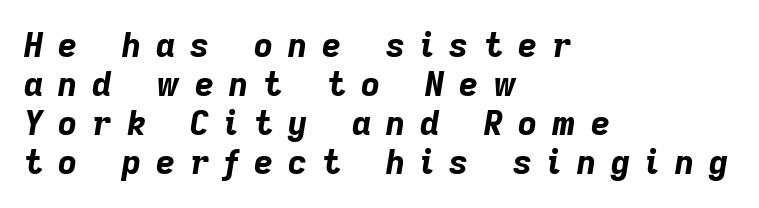
One-word summary of the alignment: left. Stroke thickness is high; the sample reads as a true bold. Just letters on the line, the space beneath them empty. The glyphs look as if they've been sheared to an angle. Is this a fixed-width face? No — the glyphs have proportional, varying widths.
